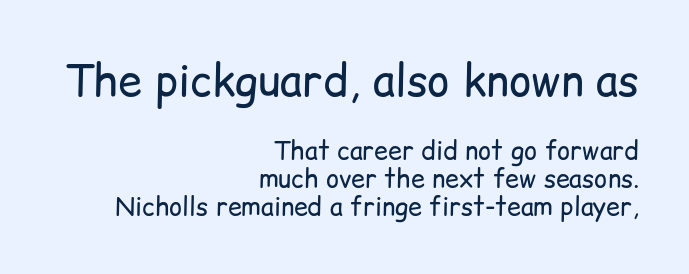
{"serif": "no", "italic": "no", "bold": "no", "weight": "regular", "width": "normal", "stroke_contrast": "low", "x_height": "medium", "monospaced": "no", "underline": "no", "align": "right", "line_spacing": "tight", "line_spacing_ratio": 1.11, "letter_spacing": "normal", "letter_spacing_em": 0.0, "larger_block": "first", "size_ratio": 1.72, "glyph_px": 43}
